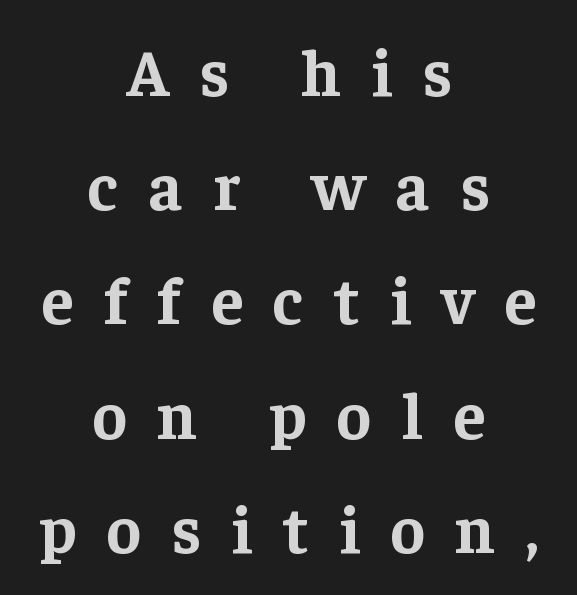
The passage shown is typed in a proportional face where columns would drift. Classification — serif. On the weight axis this lands at bold, roughly 700. If you drew a line through each stem, it would be perfectly vertical. Casual observation: everything's sitting right in the middle. The tracking jumps out immediately: characters are airy and widely separated.
